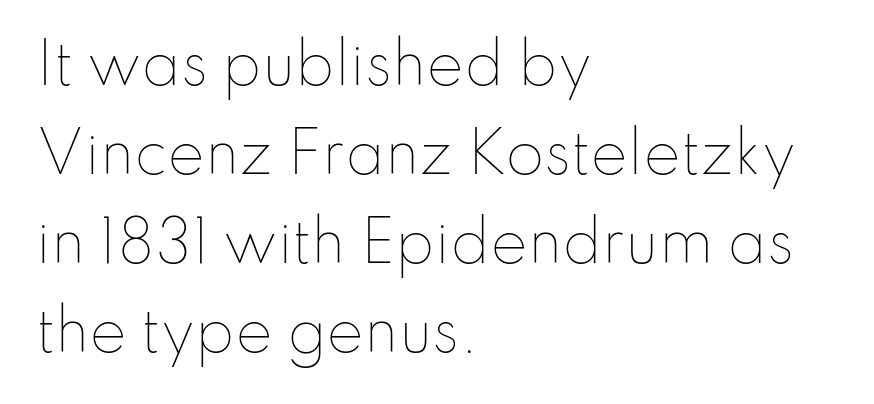
Which margin do the lines hug? The left one — the right edge is uneven. Posture: upright roman. Does extra space separate the letters? No, they use regular spacing. Rule under the text: the space is simply empty. Proportional: the letters do not fall into vertical columns. The rendering uses a moderate line-height, typical for paragraphs.
